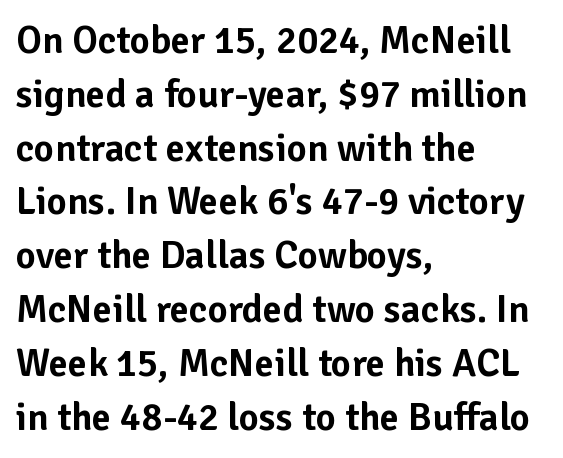
The image shows 39 px sans-serif type, upright; set left-aligned, normal line spacing (1.38x), normal letter spacing, not underlined; low stroke contrast and a medium x-height.
